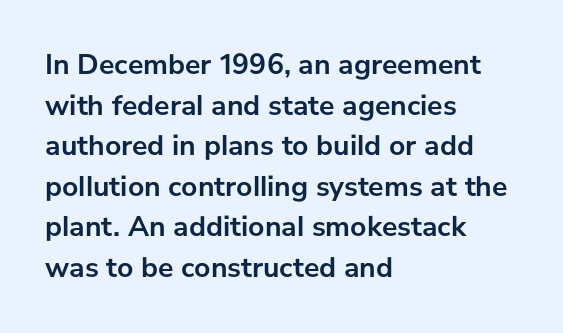
Q: Is the text bold? A: Yes.
Q: Is the text italic (slanted)? A: No, it is upright.
Q: Is the typeface a serif or a sans-serif typeface? A: Sans-serif.
Q: Is the text underlined? A: No.
Q: How is the paragraph aligned? A: Left-aligned.
Q: Is the spacing between letters normal or unusually wide? A: Normal.
Q: Is the spacing between lines tight, normal or loose? A: Normal.
Q: Width (condensed, normal, or wide)? A: Normal.
Q: Stroke contrast? A: Low.
Q: x-height? A: Medium.
Q: Monospaced? A: No.
